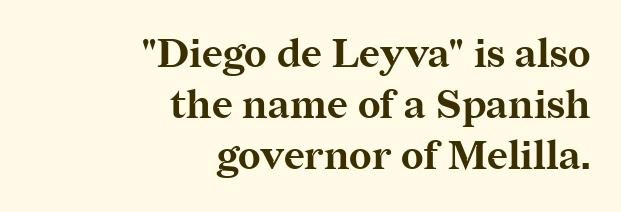
The image shows 40 px bold serif type, upright; set right-aligned, normal line spacing (1.27x), normal letter spacing, not underlined; medium stroke contrast and a medium x-height.
